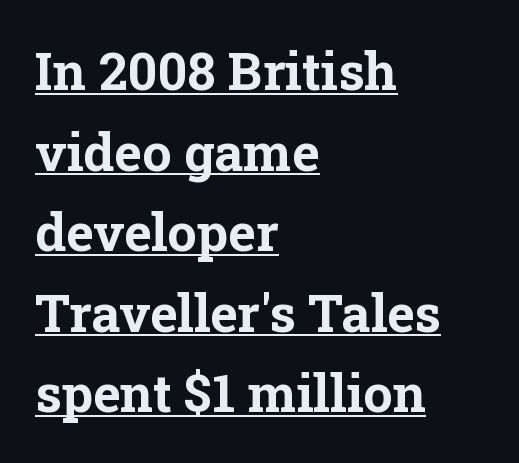
The image shows 52 px bold serif type, upright; set left-aligned, normal line spacing (1.55x), normal letter spacing, underlined; low stroke contrast and a medium x-height.
